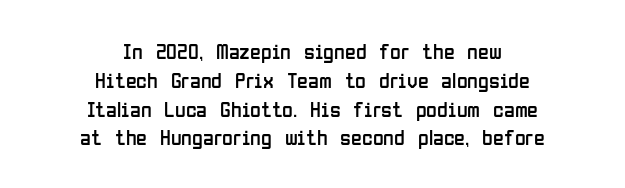
{"italic": "no", "bold": "no", "underline": "no", "align": "center", "line_spacing": "normal", "line_spacing_ratio": 1.31, "letter_spacing": "normal", "letter_spacing_em": 0.0, "glyph_px": 22}
